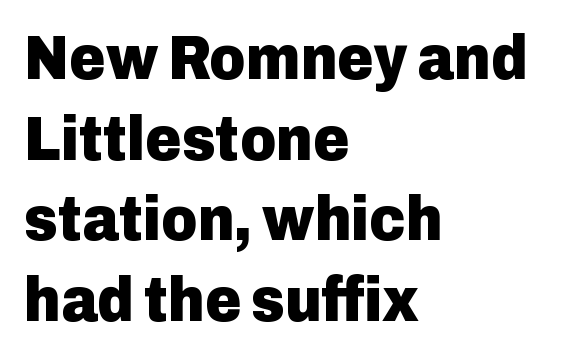
The letters advance in unequal steps, a hallmark of proportional type. The horizontal fit of the characters is conventional and even. The glyphs have the mass of a bold cut. Leftover space on each line is placed entirely after the last word. Honestly, there is no underline to notice here at all.
